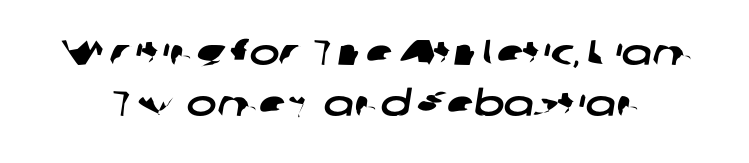
The image shows 36 px wide sans-serif type; set normal line spacing (1.43x), normal letter spacing, not underlined; low stroke contrast and a medium x-height.
